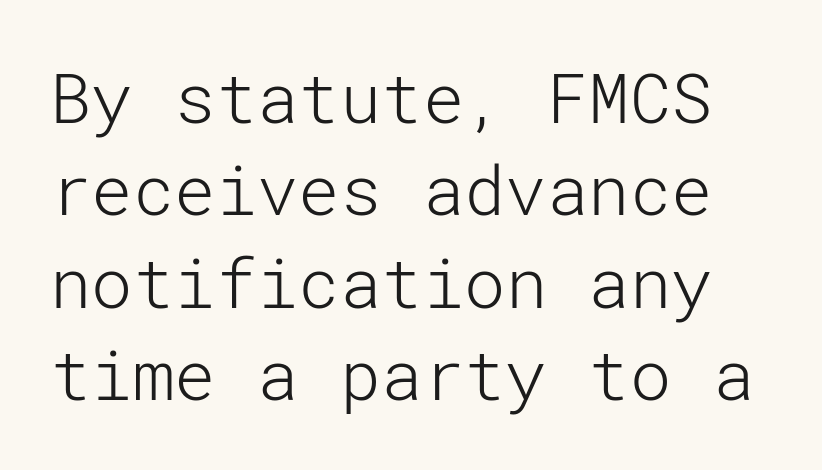
The passage shown is not bold in any degree. A typesetter would call this leading conventional body-copy spacing. Characters remain perfectly vertical along every line. How are the letters spaced? Ordinarily, with no added tracking. Grotesque or geometric, the face here clearly has no serifs.
